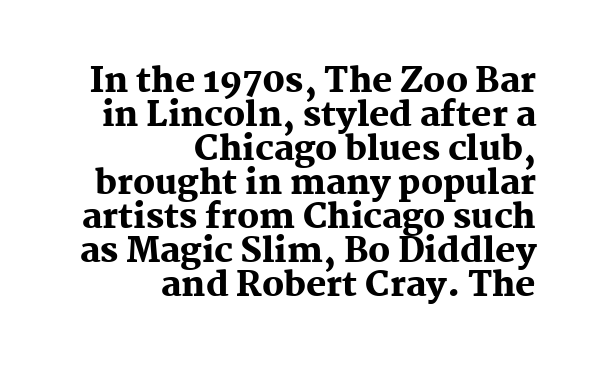
{"serif": "yes", "italic": "no", "bold": "yes", "weight": "heavy", "width": "normal", "stroke_contrast": "medium", "x_height": "medium", "monospaced": "no", "underline": "no", "align": "right", "line_spacing": "tight", "line_spacing_ratio": 1.0, "letter_spacing": "normal", "letter_spacing_em": 0.0, "glyph_px": 34}
